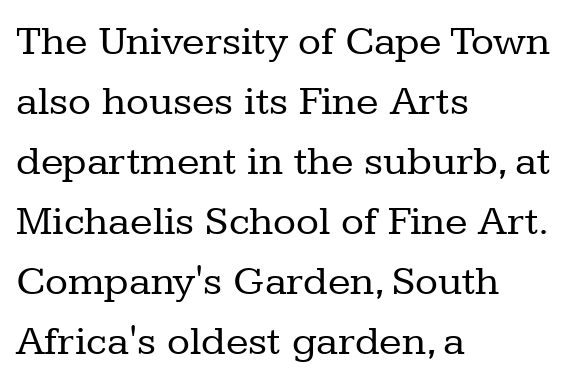
The image shows 42 px regular-weight serif type, upright; set left-aligned, normal line spacing (1.43x), normal letter spacing, not underlined; low stroke contrast and a medium x-height.
